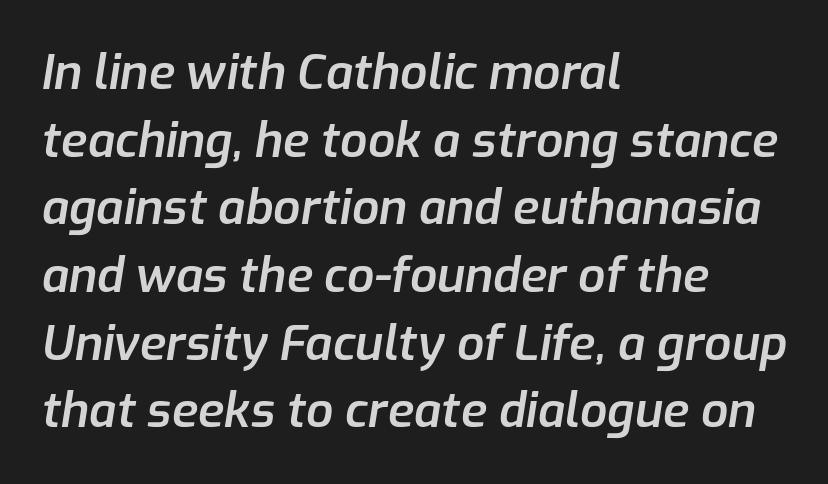
No word sits above an underline. Emphasis by weight is partial: semibold. Vertically, the passage feels balanced, rows spaced as you'd expect. These lines keep a tight, regular rhythm from letter to letter.
